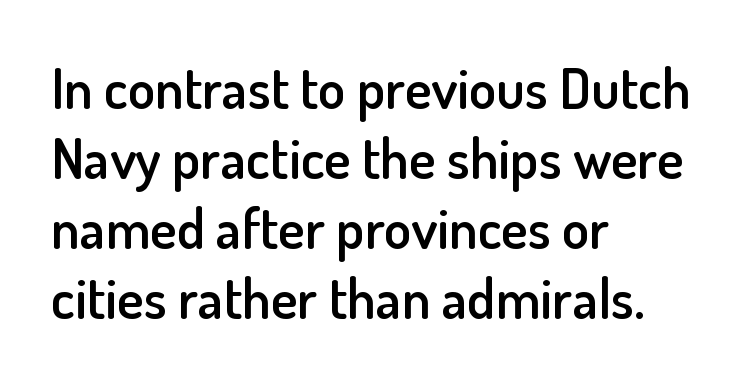
Q: Is the text bold? A: Semi-bold.
Q: Is the text italic (slanted)? A: No, it is upright.
Q: Is the typeface a serif or a sans-serif typeface? A: Sans-serif.
Q: Is the text underlined? A: No.
Q: How is the paragraph aligned? A: Left-aligned.
Q: Is the spacing between letters normal or unusually wide? A: Normal.
Q: Is the spacing between lines tight, normal or loose? A: Normal.
Q: Width (condensed, normal, or wide)? A: Normal.
Q: Stroke contrast? A: Low.
Q: x-height? A: Small.
Q: Monospaced? A: No.
